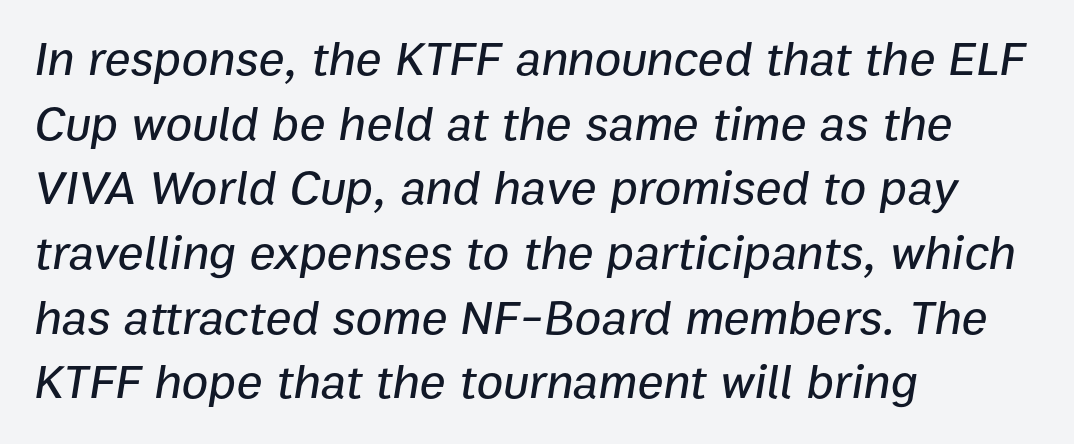
Q: Is the text italic (slanted)? A: Yes, it leans right by about 9 degrees.
Q: Is the text underlined? A: No.
Q: How is the paragraph aligned? A: Left-aligned.
Q: Is the spacing between letters normal or unusually wide? A: Normal.
Q: Is the spacing between lines tight, normal or loose? A: Normal.
Q: Width (condensed, normal, or wide)? A: Normal.
Q: Stroke contrast? A: Low.
Q: x-height? A: Medium.
Q: Monospaced? A: No.
